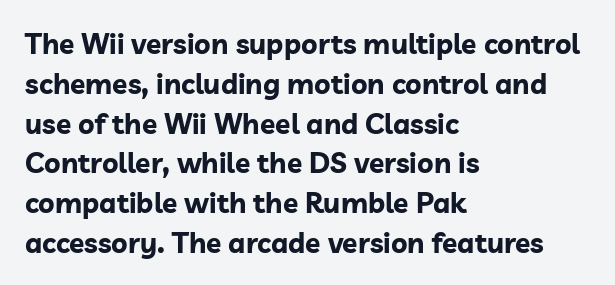
The image shows 28 px bold sans-serif type, upright; set left-aligned, normal line spacing (1.42x), normal letter spacing, not underlined; low stroke contrast and a medium x-height.
